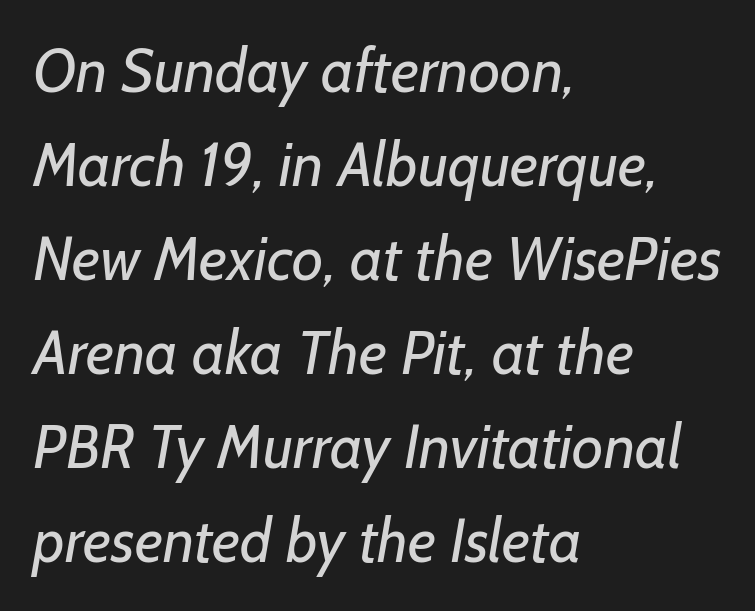
The image shows 61 px regular-weight sans-serif type; set left-aligned, normal line spacing (1.54x), normal letter spacing, not underlined; low stroke contrast and a medium x-height.
